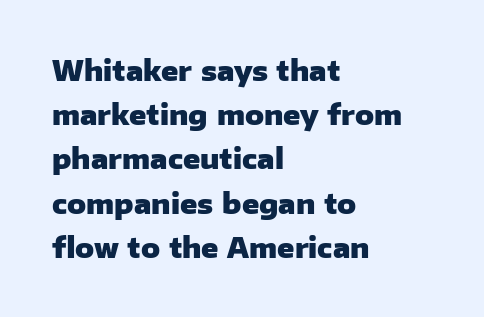
{"serif": "no", "italic": "no", "bold": "yes", "weight": "heavy", "width": "normal", "stroke_contrast": "low", "x_height": "medium", "monospaced": "no", "underline": "no", "align": "left", "line_spacing": "normal", "line_spacing_ratio": 1.58, "letter_spacing": "normal", "letter_spacing_em": 0.0, "glyph_px": 28}
